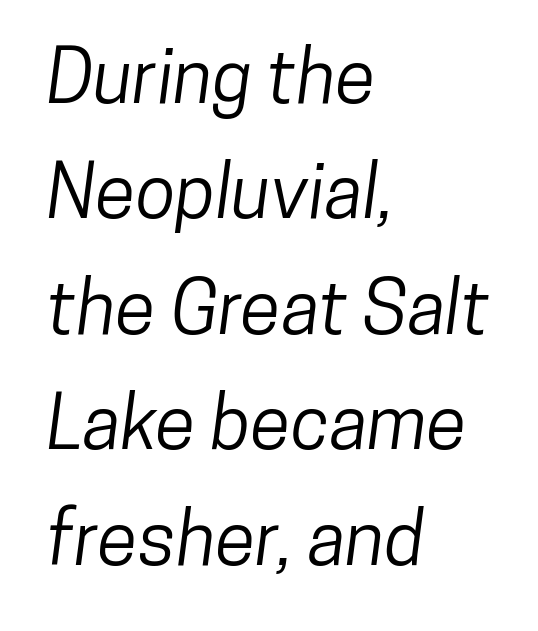
The type is set solid horizontally, with unmodified tracking. Grotesque or geometric, the face here clearly has no serifs. The block of text has a typical density, with ordinary space between rows. Varying glyph widths throughout — classic text-font behaviour.
